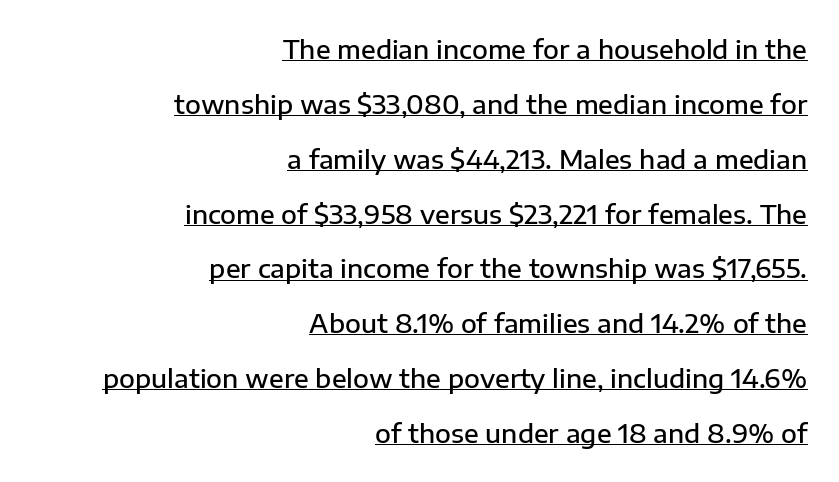
Vertical spacing — loose. Compared with typical body copy, the letter spacing here is the same. Students, observe the line beneath the letters — that is underlining. Does the lettering tilt? It doesn't — this is upright.
